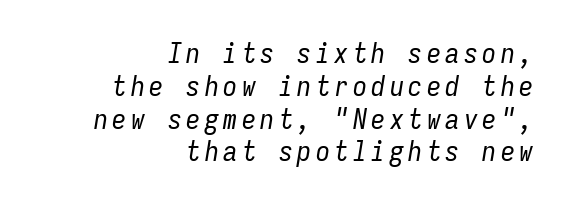
The image shows 28 px regular-weight, condensed type, italic (leaning right), monospaced; set right-aligned, line spacing 1.17x, not underlined; low stroke contrast and a medium x-height.
